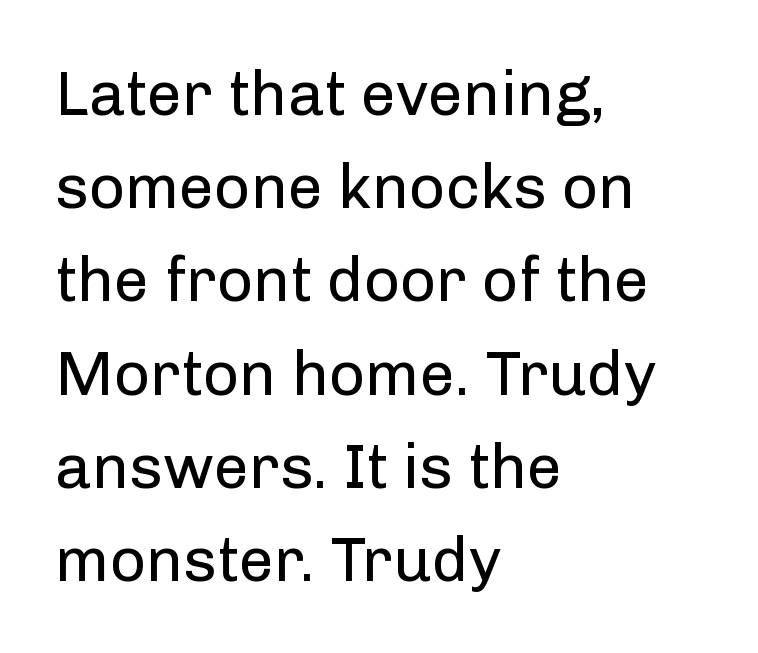
{"serif": "no", "italic": "no", "bold": "no", "weight": "regular", "width": "normal", "stroke_contrast": "low", "x_height": "medium", "monospaced": "no", "underline": "no", "align": "left", "line_spacing": "normal", "line_spacing_ratio": 1.48, "letter_spacing": "normal", "letter_spacing_em": 0.0, "glyph_px": 63}
